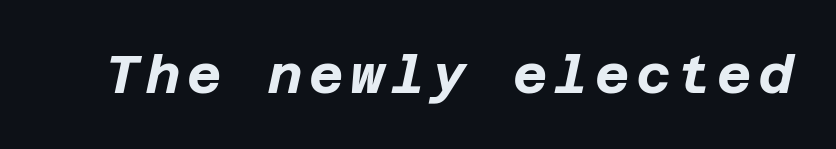
The image shows 53 px bold type, italic (leaning right); set not underlined; low stroke contrast and a large x-height.
